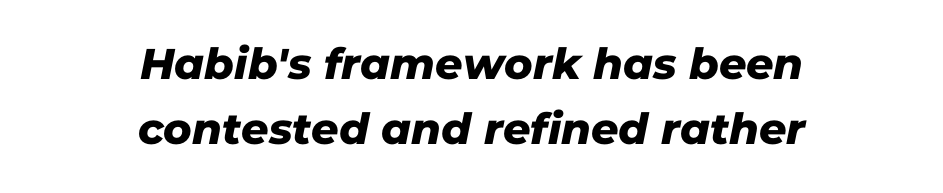
The image shows 43 px sans-serif type; set centered, normal line spacing (1.52x), normal letter spacing, not underlined; low stroke contrast and a medium x-height.
